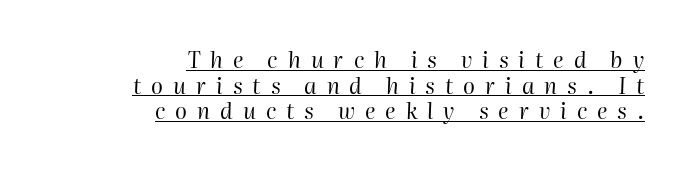
Q: Is the text bold? A: No.
Q: Is the text italic (slanted)? A: Yes, it leans right by about 2 degrees.
Q: Is the text underlined? A: Yes.
Q: How is the paragraph aligned? A: Right-aligned.
Q: Is the spacing between letters normal or unusually wide? A: Unusually wide.
